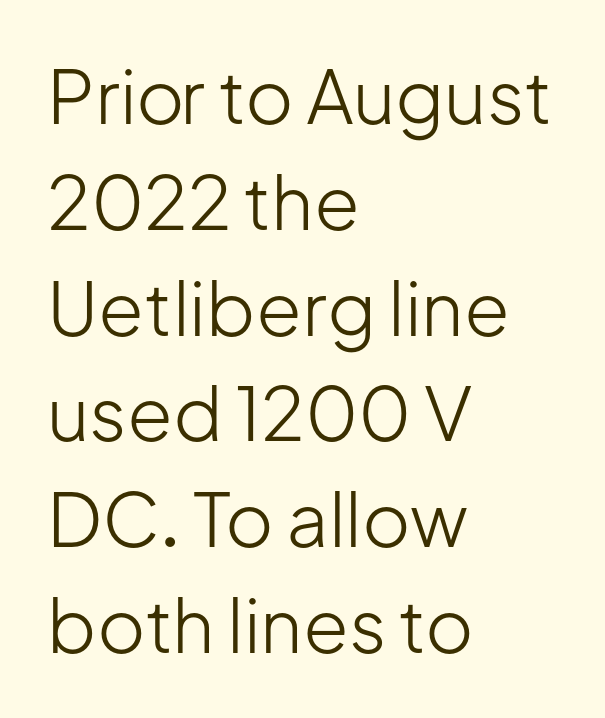
Q: Is the text bold? A: No.
Q: Is the text italic (slanted)? A: No, it is upright.
Q: Is the typeface a serif or a sans-serif typeface? A: Sans-serif.
Q: Is the text underlined? A: No.
Q: How is the paragraph aligned? A: Left-aligned.
Q: Is the spacing between letters normal or unusually wide? A: Normal.
Q: Is the spacing between lines tight, normal or loose? A: Normal.
Q: Width (condensed, normal, or wide)? A: Normal.
Q: Stroke contrast? A: Low.
Q: x-height? A: Medium.
Q: Monospaced? A: No.
